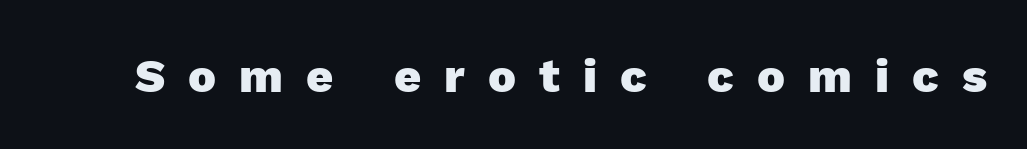
The image shows 47 px heavy sans-serif type, upright; set unusually wide letter spacing (+0.49 em), not underlined; a medium x-height.
